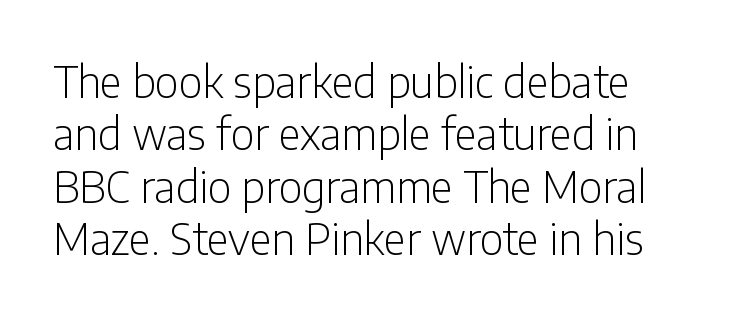
{"serif": "no", "italic": "no", "bold": "no", "weight": "light", "width": "condensed", "stroke_contrast": "low", "x_height": "medium", "monospaced": "no", "underline": "no", "line_spacing_ratio": 1.22, "letter_spacing": "normal", "letter_spacing_em": 0.0, "glyph_px": 43}
